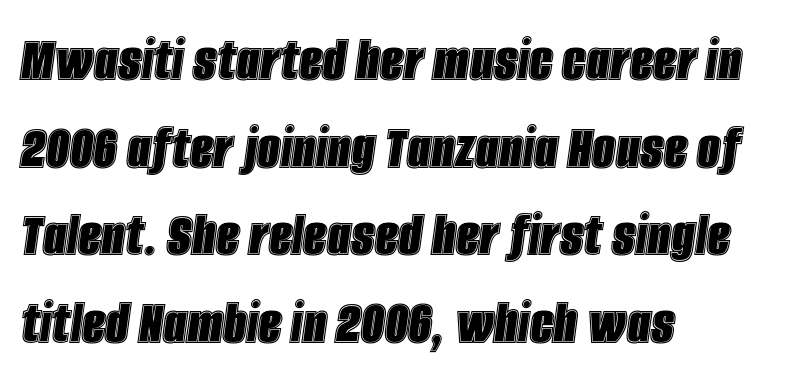
Varying glyph widths throughout — classic text-font behaviour. A clean baseline with only descenders dipping below it. Standard letterfit; no display-style spreading of the glyphs. Would a proofreader flag this as italicized? Yes. Each new line begins a customary step beneath the previous one.
